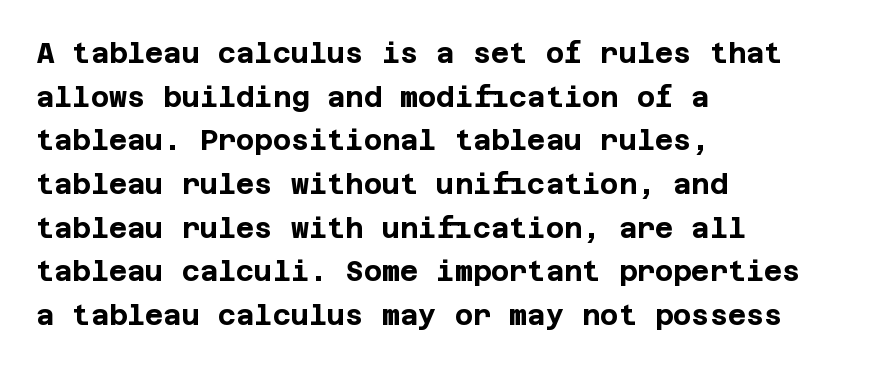
Q: Is the text bold? A: Yes.
Q: Is the text italic (slanted)? A: No, it is upright.
Q: Is the typeface a serif or a sans-serif typeface? A: Sans-serif.
Q: Is the text underlined? A: No.
Q: How is the paragraph aligned? A: Left-aligned.
Q: Is the spacing between letters normal or unusually wide? A: Normal.
Q: Is the spacing between lines tight, normal or loose? A: Normal.
Q: Width (condensed, normal, or wide)? A: Normal.
Q: Stroke contrast? A: Low.
Q: x-height? A: Large.
